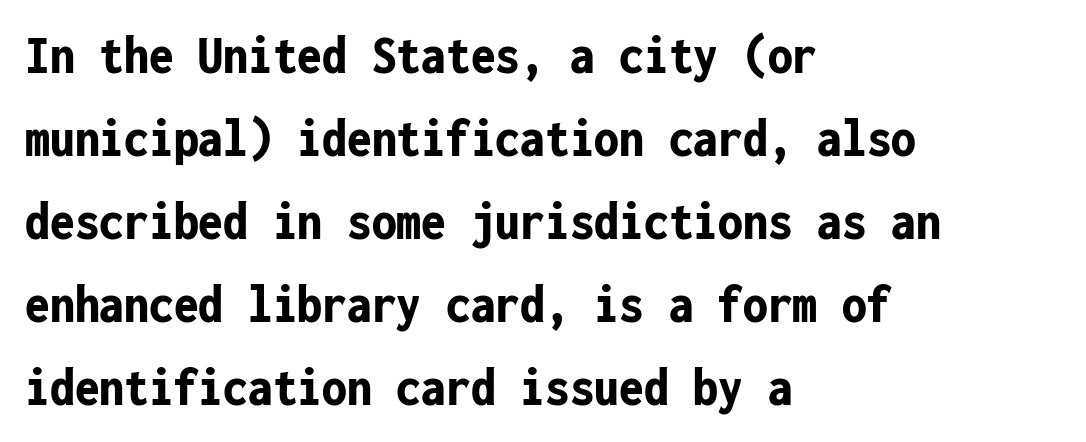
The image shows 55 px bold, condensed sans-serif type, upright, monospaced; set left-aligned, normal line spacing (1.51x), normal letter spacing, not underlined; low stroke contrast and a medium x-height.
